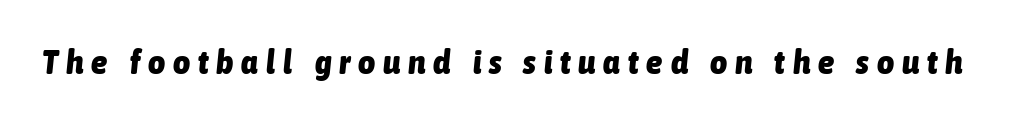
The image shows 33 px heavy, condensed type, italic (leaning right); set unusually wide letter spacing (+0.24 em), not underlined; low stroke contrast and a medium x-height.
